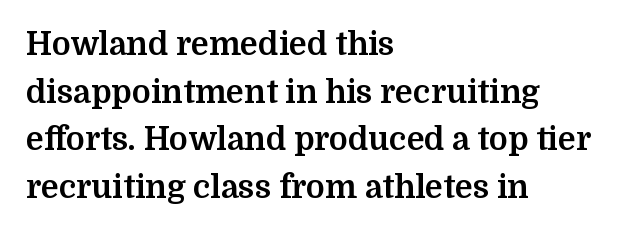
This sample uses a serif face. Reading down the block, your eye returns to a fixed left position each line. A clean baseline with only descenders dipping below it. Each letter keeps its own natural width here, so spacing adapts to shape. The lines sit at an ordinary, default distance from one another. Stroke thickness is high; the sample reads as a true bold.
